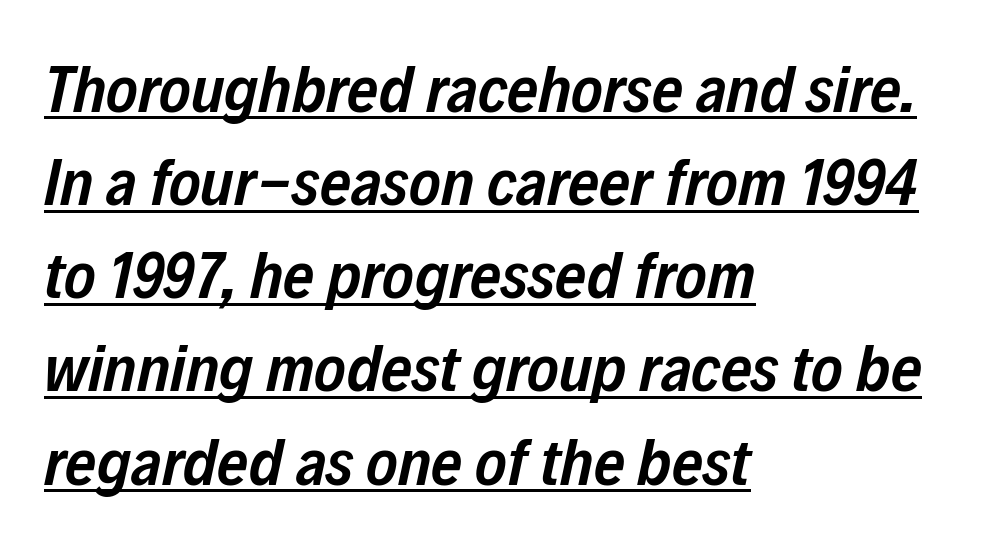
{"italic": "yes", "lean": "right", "slant_degrees": 12, "bold": "semi", "weight": "semibold", "width": "condensed", "stroke_contrast": "low", "x_height": "medium", "monospaced": "no", "underline": "yes", "align": "left", "line_spacing": "normal", "line_spacing_ratio": 1.39, "letter_spacing": "normal", "letter_spacing_em": 0.0, "glyph_px": 67}
